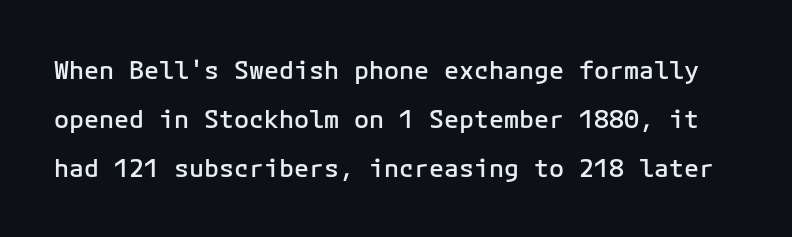
The foot of each line stays bare and open. Widely set lines give the paragraph a tall, airy silhouette. A roman cut, with each character standing at attention. Emphasis by weight is partial: semibold.
